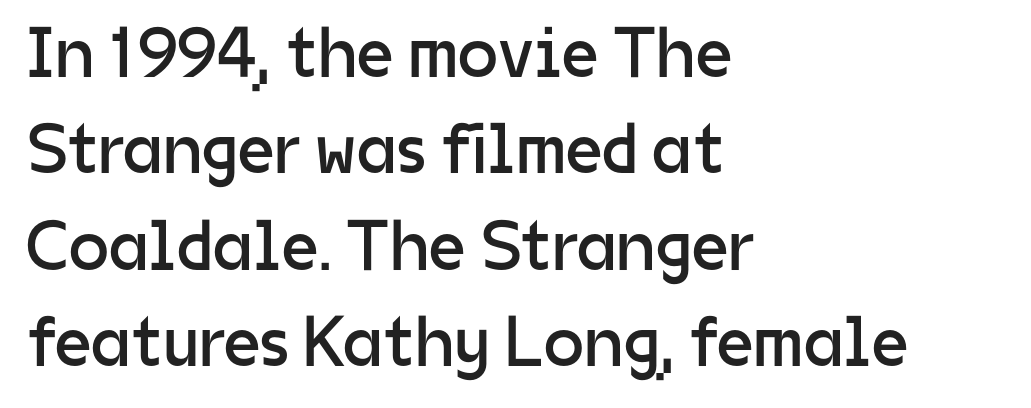
The leading is moderate, giving the passage an even texture. Here the glyphs are tracked normally, forming tight word shapes. A typesetter would mark this as roman, not italic. The strip under each line holds only bare page. This sample has the flowing, uneven cadence of proportional lettering. Each stroke keeps to a modest, everyday thickness or less.
